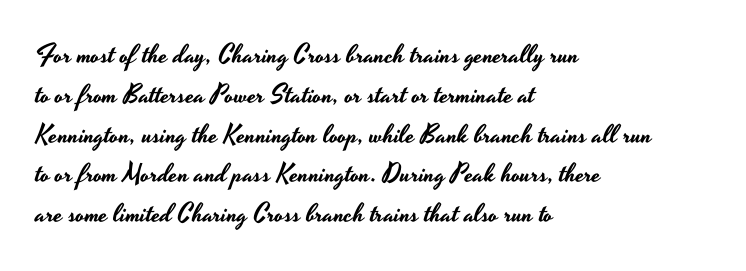
Q: Is the text italic (slanted)? A: Yes.
Q: Is the text underlined? A: No.
Q: How is the paragraph aligned? A: Left-aligned.
Q: Is the spacing between letters normal or unusually wide? A: Normal.
Q: Is the spacing between lines tight, normal or loose? A: Normal.
